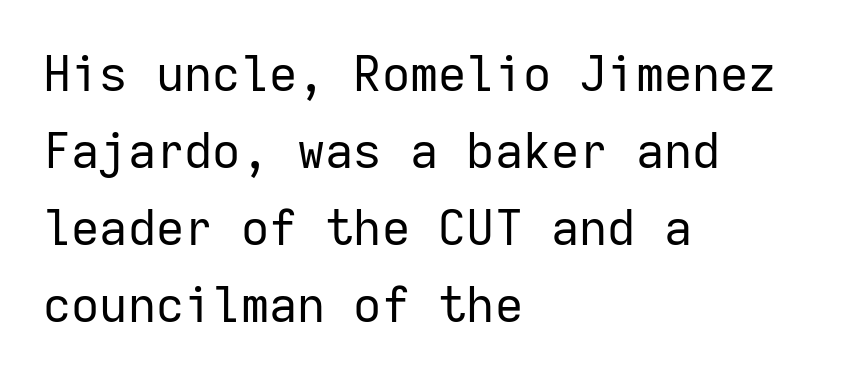
{"serif": "no", "italic": "no", "bold": "no", "weight": "regular", "width": "normal", "stroke_contrast": "low", "x_height": "medium", "monospaced": "yes", "underline": "no", "align": "left", "line_spacing": "normal", "line_spacing_ratio": 1.57, "letter_spacing": "normal", "letter_spacing_em": 0.0, "glyph_px": 49}
